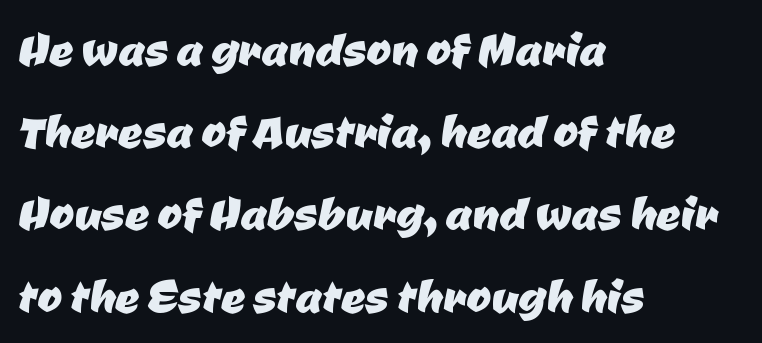
Quick note: underline off. The lines in this sample share a left origin and differ only in where they stop. Tracking here is standard; glyphs follow each other at the usual distance. Varying glyph widths throughout — classic text-font behaviour. The glyphs in this specimen are sans serif.
